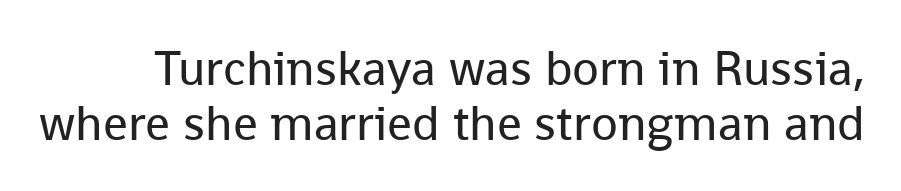
The image shows 49 px regular-weight sans-serif type, upright; set tight line spacing (1.12x), normal letter spacing, not underlined; low stroke contrast and a medium x-height.
